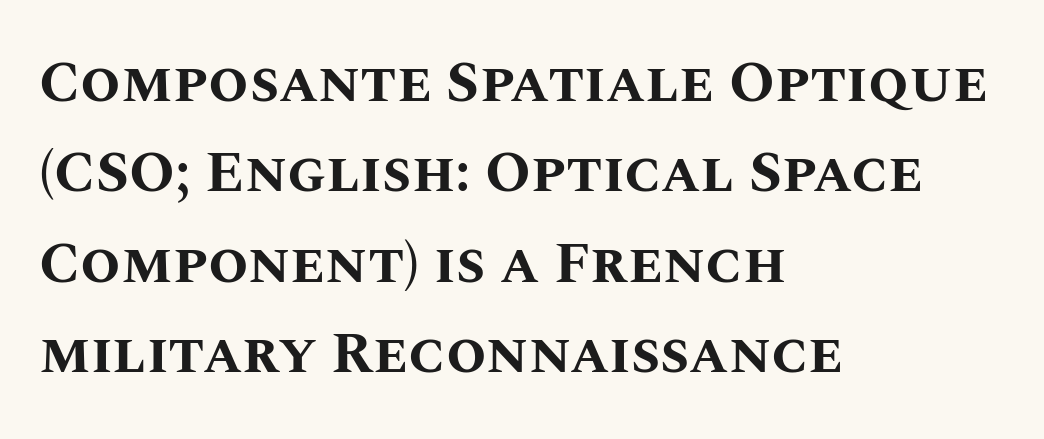
The image shows 58 px bold type, upright; set left-aligned, normal line spacing (1.56x), normal letter spacing, not underlined; medium stroke contrast and a large x-height.
